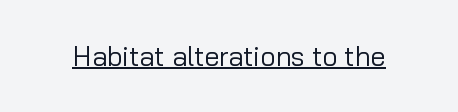
The image shows 27 px text type, upright; set normal letter spacing, underlined.
